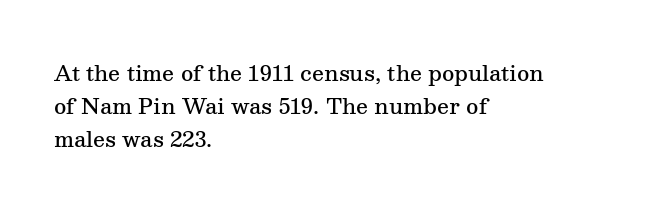
{"italic": "no", "bold": "semi", "underline": "no", "align": "left", "line_spacing": "normal", "line_spacing_ratio": 1.57, "letter_spacing": "normal", "letter_spacing_em": 0.0, "glyph_px": 21}
